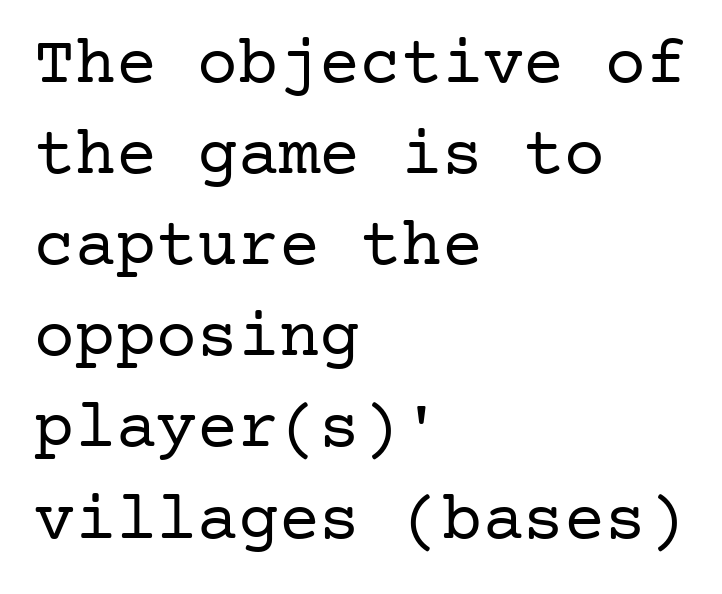
Look at the bottom of the vertical strokes: they flare into serifs here. Is the type heavy? It reads as light-to-regular instead. Italic: no, the glyphs are upright roman. The rendering anchors every line to the left-hand side. Words float on clear page, feet unadorned.
